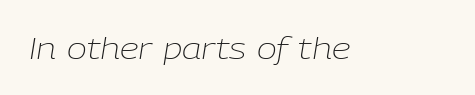
Nobody drew a line under any word here. Words appear dense and cohesive because spacing is normal. Posture: slanted. Caption: face not bold, strokes unweighted.
